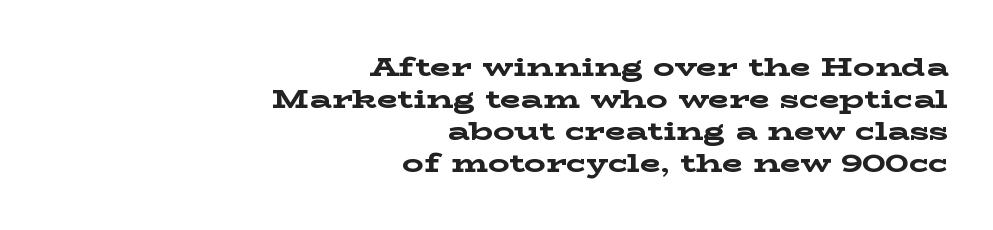
The image shows 27 px bold type, upright; set right-aligned, line spacing 1.19x, normal letter spacing, not underlined.
